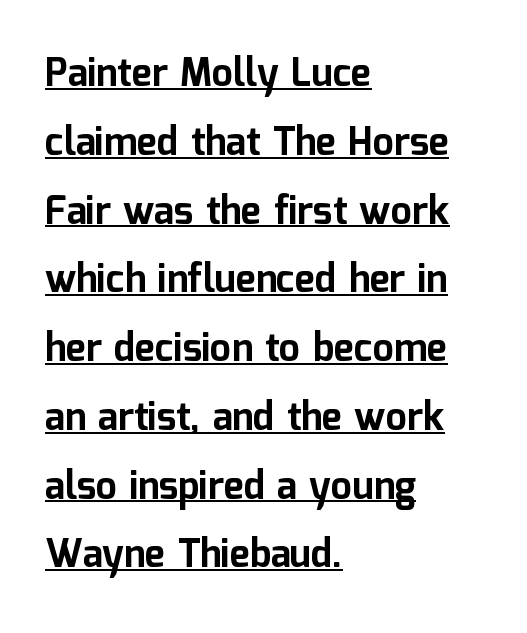
The image shows 38 px bold sans-serif type, upright; set left-aligned, line spacing 1.81x, normal letter spacing, underlined; low stroke contrast and a medium x-height.
